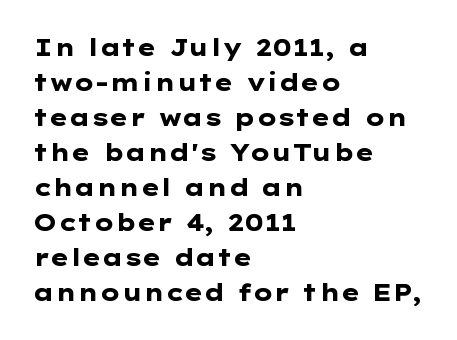
The image shows 23 px bold type, upright; set left-aligned, normal line spacing (1.52x), normal letter spacing, not underlined.
